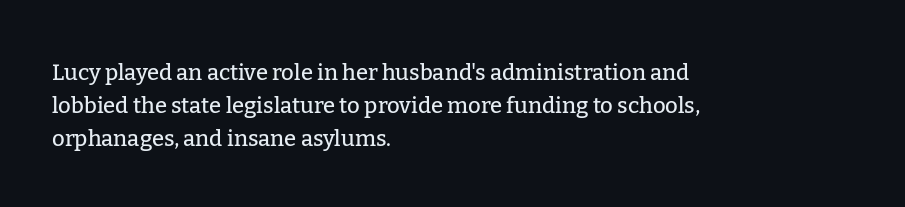
The specimen omits any rule beneath the text block's lines. Is the letter spacing exaggerated? No — it looks like the ordinary default. The typography opts for an upright posture over an oblique one. The rag falls on the right side of this text block. Baseline-to-baseline distance is the conventional proportion of letter height.
